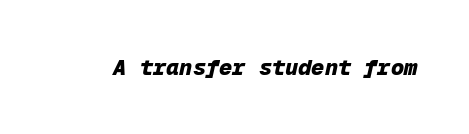
Plain, unruled lines of type. Nobody touched the tracking dial on this one. Each glyph is drawn with heavy, bold strokes. The typography opts for an oblique posture over an upright one.
